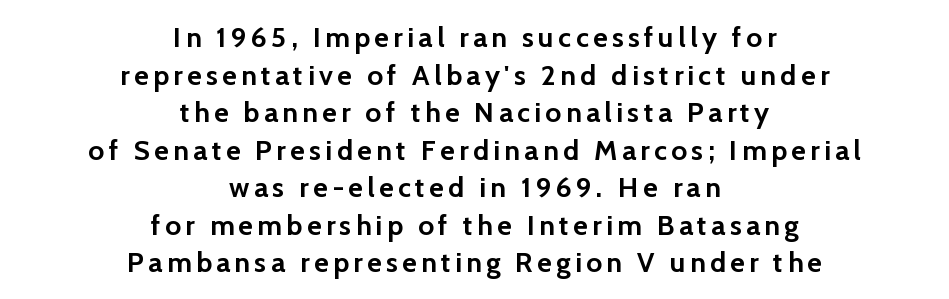
Q: Is the text bold? A: Yes.
Q: Is the text italic (slanted)? A: No, it is upright.
Q: Is the typeface a serif or a sans-serif typeface? A: Sans-serif.
Q: Is the text underlined? A: No.
Q: How is the paragraph aligned? A: Centered.
Q: Is the spacing between lines tight, normal or loose? A: Normal.
Q: Width (condensed, normal, or wide)? A: Normal.
Q: Stroke contrast? A: Low.
Q: x-height? A: Medium.
Q: Monospaced? A: No.
